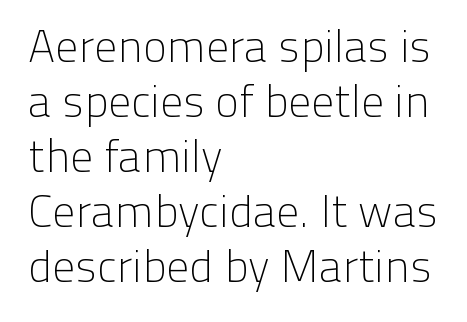
The image shows 45 px light sans-serif type, upright; set left-aligned, line spacing 1.22x, normal letter spacing, not underlined; low stroke contrast and a medium x-height.
